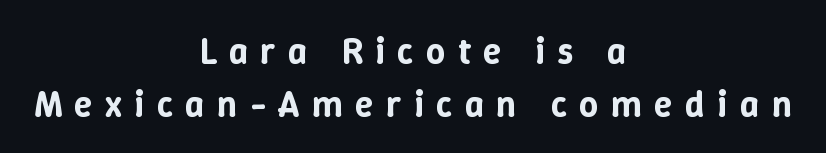
Q: Is the text italic (slanted)? A: No, it is upright.
Q: Is the text underlined? A: No.
Q: How is the paragraph aligned? A: Centered.
Q: Is the spacing between letters normal or unusually wide? A: Unusually wide.
Q: Is the spacing between lines tight, normal or loose? A: Normal.
Q: Width (condensed, normal, or wide)? A: Normal.
Q: Stroke contrast? A: Low.
Q: x-height? A: Medium.
Q: Monospaced? A: No.
